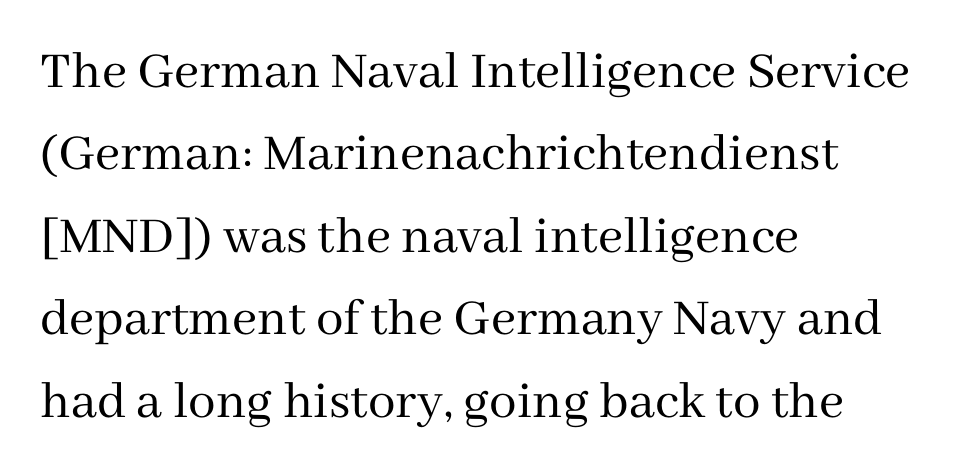
The image shows 55 px regular-weight serif type, upright; set left-aligned, normal line spacing (1.5x), normal letter spacing, not underlined; medium stroke contrast and a medium x-height.
